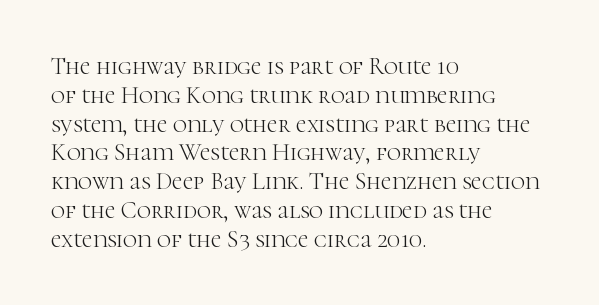
Horizontal alignment here is leftward, the default for most running prose. Is the stroke heavy? The answer is a plain regular-or-lighter. Posture: upright roman. The baseline area is clear. Between one letter and the next there's only the usual sliver of space.
